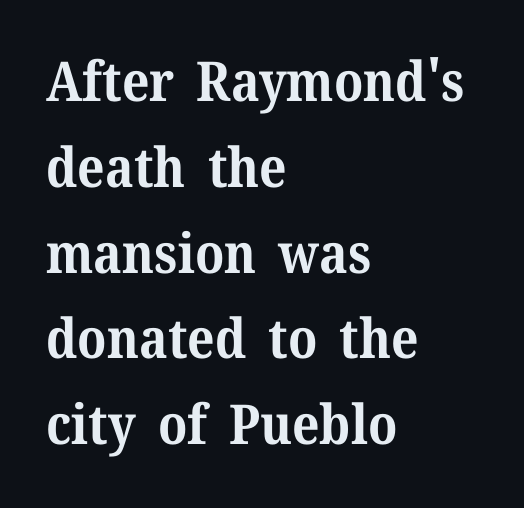
{"serif": "yes", "italic": "no", "bold": "yes", "weight": "bold", "width": "normal", "stroke_contrast": "medium", "x_height": "medium", "monospaced": "no", "underline": "no", "align": "left", "line_spacing": "normal", "line_spacing_ratio": 1.56, "letter_spacing": "normal", "letter_spacing_em": 0.0, "glyph_px": 55}
